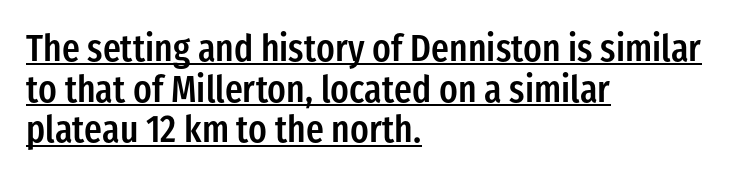
{"serif": "no", "italic": "no", "bold": "semi", "weight": "semibold", "width": "condensed", "stroke_contrast": "low", "x_height": "medium", "monospaced": "no", "underline": "yes", "align": "left", "line_spacing": "tight", "line_spacing_ratio": 1.1, "letter_spacing": "normal", "letter_spacing_em": 0.0, "glyph_px": 37}
